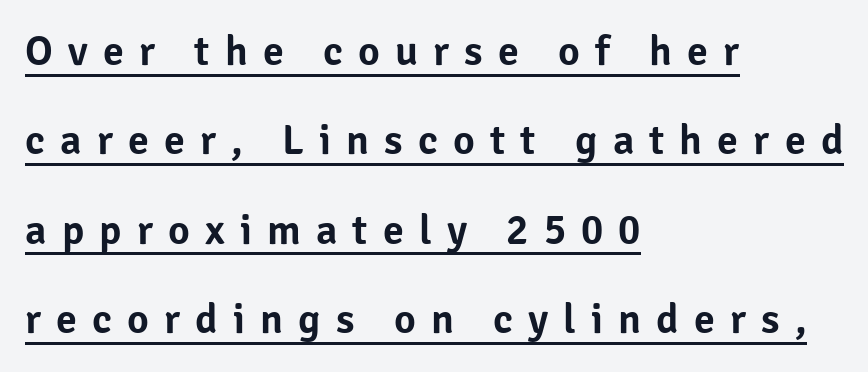
{"serif": "no", "italic": "no", "width": "normal", "stroke_contrast": "low", "x_height": "medium", "monospaced": "no", "underline": "yes", "align": "left", "line_spacing": "loose", "line_spacing_ratio": 2.13, "letter_spacing": "wide", "letter_spacing_em": 0.36, "glyph_px": 42}
